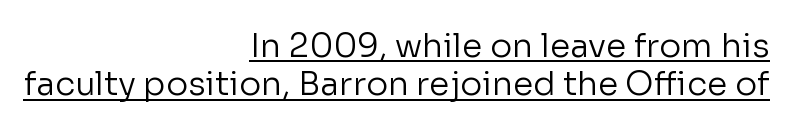
Q: Is the text bold? A: No.
Q: Is the text italic (slanted)? A: No, it is upright.
Q: Is the typeface a serif or a sans-serif typeface? A: Sans-serif.
Q: Is the text underlined? A: Yes.
Q: How is the paragraph aligned? A: Right-aligned.
Q: Is the spacing between letters normal or unusually wide? A: Normal.
Q: Width (condensed, normal, or wide)? A: Normal.
Q: Stroke contrast? A: Low.
Q: x-height? A: Medium.
Q: Monospaced? A: No.
